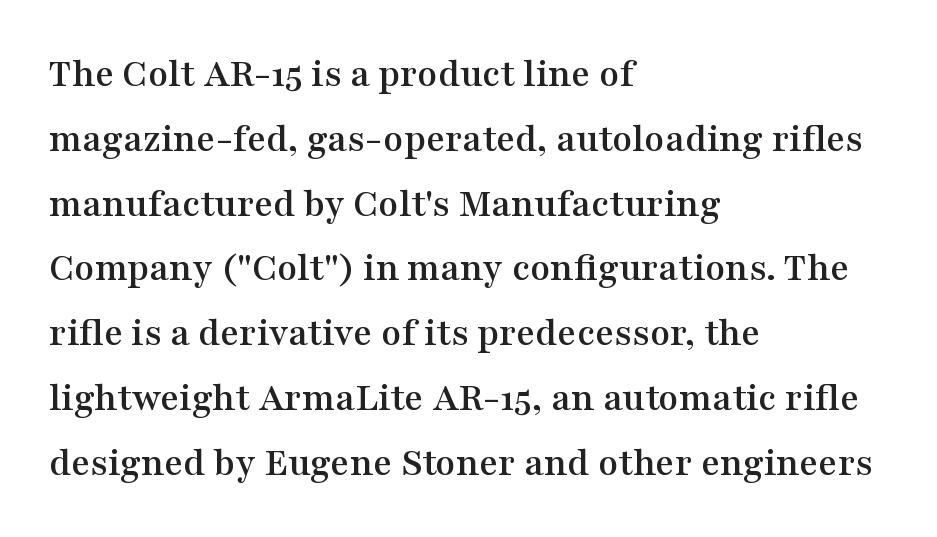
The type sits square on the baseline with zero lean. The rendering shows small feet on the letterforms — a serif design. Reading down the block, your eye returns to a fixed left position each line. The line-height multiplier appears to be the usual default. Looks like regular typesetting: each glyph gets only the width it needs.
